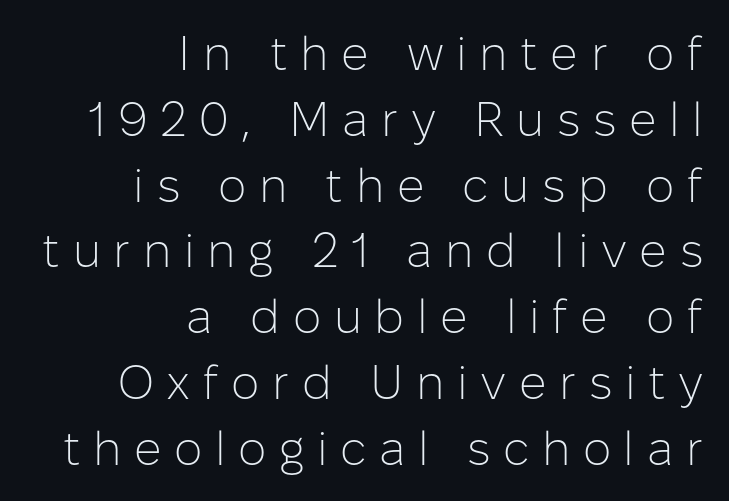
Q: Is the text bold? A: No.
Q: Is the text italic (slanted)? A: No, it is upright.
Q: Is the typeface a serif or a sans-serif typeface? A: Sans-serif.
Q: Is the text underlined? A: No.
Q: How is the paragraph aligned? A: Right-aligned.
Q: Is the spacing between letters normal or unusually wide? A: Unusually wide.
Q: Is the spacing between lines tight, normal or loose? A: Normal.
Q: Width (condensed, normal, or wide)? A: Normal.
Q: Stroke contrast? A: Low.
Q: x-height? A: Medium.
Q: Monospaced? A: No.
